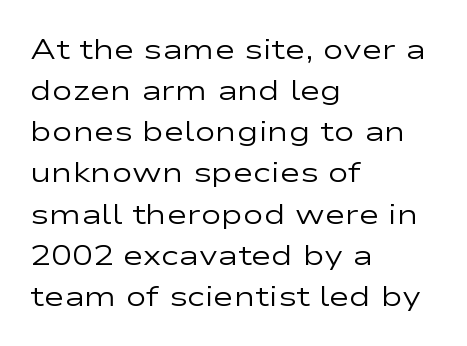
Q: Is the text bold? A: No.
Q: Is the text italic (slanted)? A: No, it is upright.
Q: Is the typeface a serif or a sans-serif typeface? A: Sans-serif.
Q: Is the text underlined? A: No.
Q: How is the paragraph aligned? A: Left-aligned.
Q: Is the spacing between letters normal or unusually wide? A: Normal.
Q: Is the spacing between lines tight, normal or loose? A: Normal.
Q: Width (condensed, normal, or wide)? A: Wide.
Q: Stroke contrast? A: Low.
Q: x-height? A: Medium.
Q: Monospaced? A: No.
